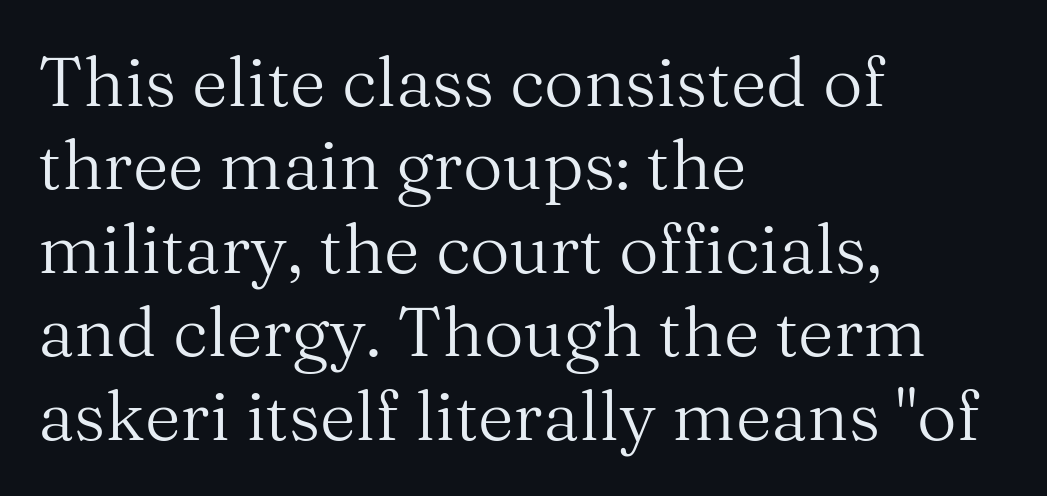
Q: Is the text bold? A: No.
Q: Is the text italic (slanted)? A: No, it is upright.
Q: Is the typeface a serif or a sans-serif typeface? A: Serif.
Q: Is the text underlined? A: No.
Q: How is the paragraph aligned? A: Left-aligned.
Q: Is the spacing between letters normal or unusually wide? A: Normal.
Q: Width (condensed, normal, or wide)? A: Normal.
Q: Stroke contrast? A: Medium.
Q: x-height? A: Medium.
Q: Monospaced? A: No.
